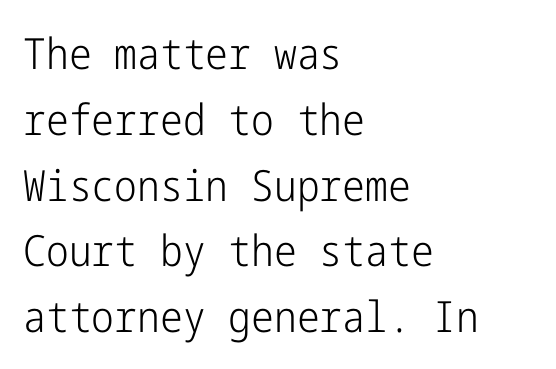
The image shows 43 px light, condensed sans-serif type, upright; set left-aligned, normal line spacing (1.53x), normal letter spacing, not underlined; low stroke contrast and a medium x-height.
